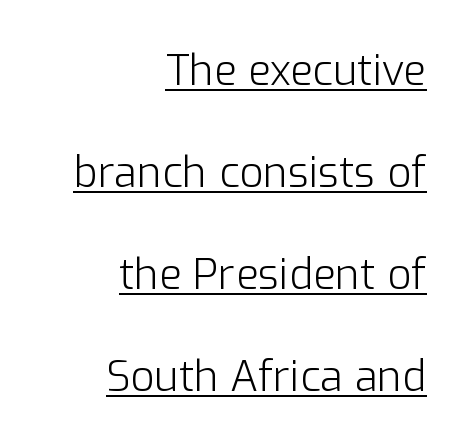
The image shows 42 px light sans-serif type, upright; set right-aligned, loose line spacing (2.43x), normal letter spacing, underlined; low stroke contrast and a medium x-height.
